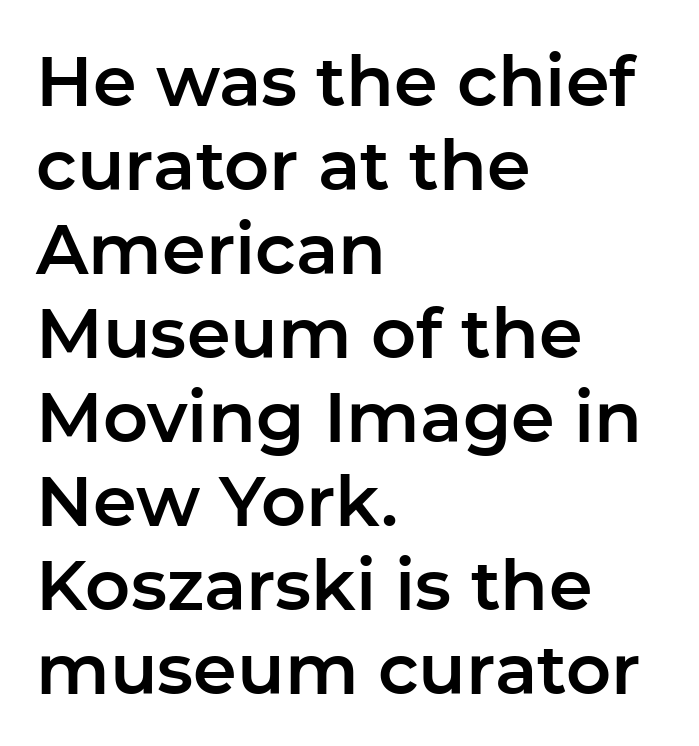
Ascenders rise straight up at ninety degrees. This sample uses a sans-serif face. The paragraph shown leans on its left margin. Is the letter spacing exaggerated? No — it looks like the ordinary default.
